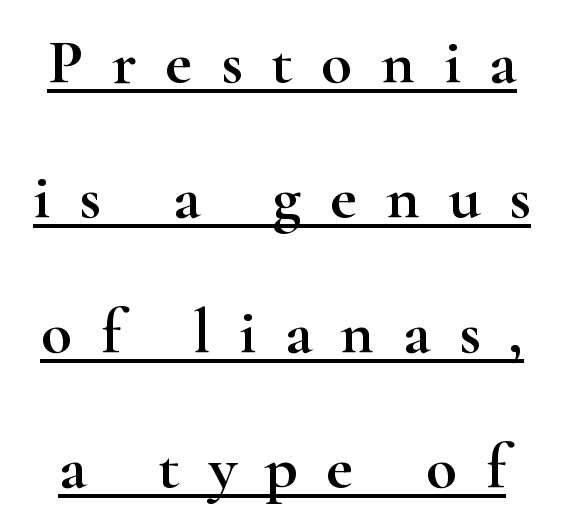
Q: Is the text italic (slanted)? A: No, it is upright.
Q: Is the typeface a serif or a sans-serif typeface? A: Serif.
Q: Is the text underlined? A: Yes.
Q: Is the spacing between letters normal or unusually wide? A: Unusually wide.
Q: Is the spacing between lines tight, normal or loose? A: Loose.
Q: Width (condensed, normal, or wide)? A: Wide.
Q: Stroke contrast? A: High.
Q: x-height? A: Small.
Q: Monospaced? A: No.
